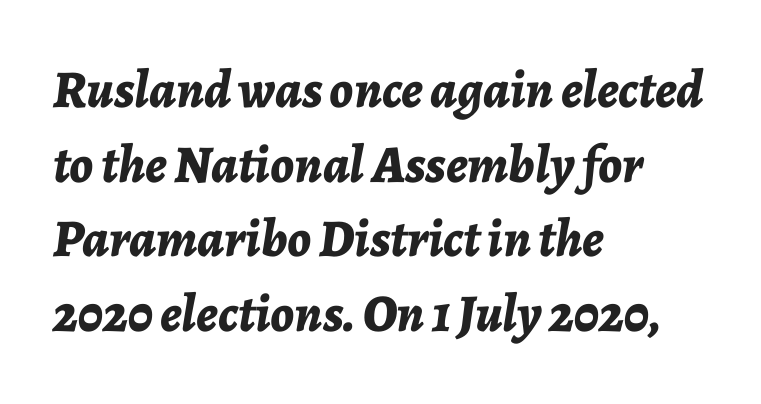
The image shows 53 px bold type, italic (leaning right); set left-aligned, normal line spacing (1.41x), normal letter spacing, not underlined; low stroke contrast and a medium x-height.
